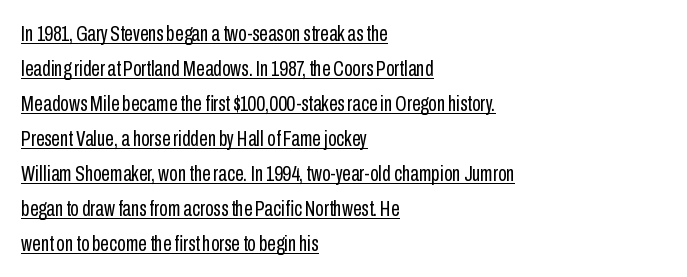
{"italic": "no", "bold": "no", "underline": "yes", "align": "left", "line_spacing": "normal", "line_spacing_ratio": 1.59, "letter_spacing": "normal", "letter_spacing_em": 0.0, "glyph_px": 22}
